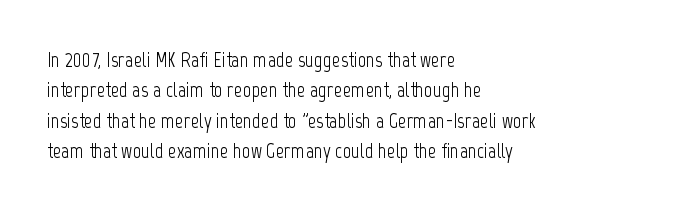
Q: Is the text bold? A: No.
Q: Is the text italic (slanted)? A: No, it is upright.
Q: Is the text underlined? A: No.
Q: How is the paragraph aligned? A: Left-aligned.
Q: Is the spacing between letters normal or unusually wide? A: Normal.
Q: Is the spacing between lines tight, normal or loose? A: Normal.
